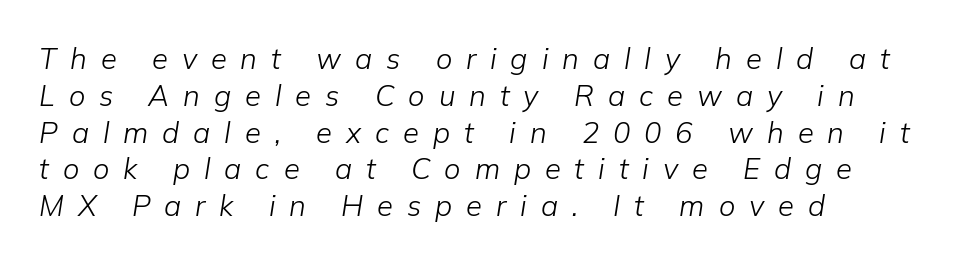
Where is the straight margin? On the left. The strokes are not fattened; the text isn't bold. Emphasis-style slanted type is in use. Students, note that the glyphs here are deliberately spaced far apart. Proportional: the letters do not fall into vertical columns. Just letters on the line, the space beneath them empty.
